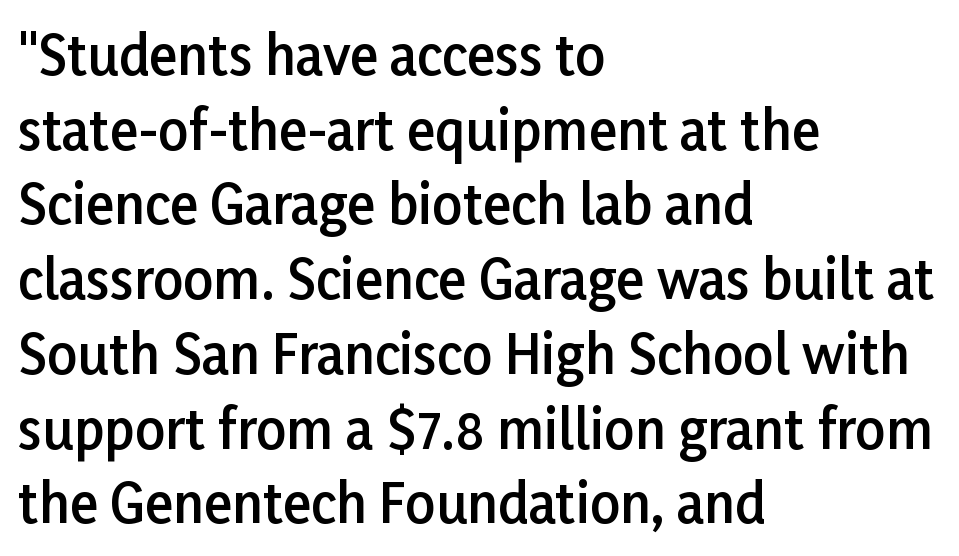
The image shows 53 px semibold sans-serif type, upright; set left-aligned, normal line spacing (1.41x), normal letter spacing, not underlined; low stroke contrast and a medium x-height.
